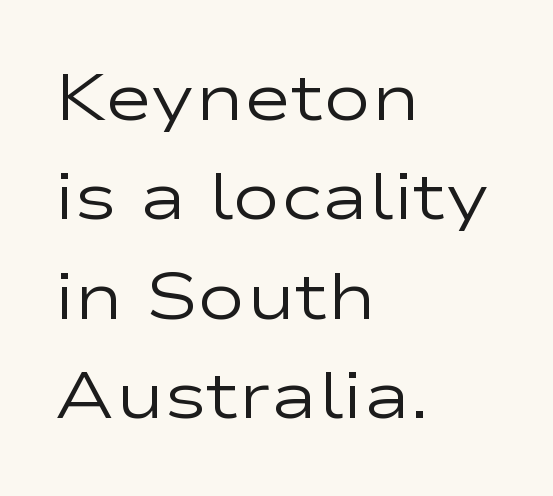
Q: Is the text bold? A: No.
Q: Is the text italic (slanted)? A: No, it is upright.
Q: Is the typeface a serif or a sans-serif typeface? A: Sans-serif.
Q: Is the text underlined? A: No.
Q: How is the paragraph aligned? A: Left-aligned.
Q: Is the spacing between letters normal or unusually wide? A: Normal.
Q: Is the spacing between lines tight, normal or loose? A: Normal.
Q: Width (condensed, normal, or wide)? A: Wide.
Q: Stroke contrast? A: Low.
Q: x-height? A: Medium.
Q: Monospaced? A: No.
